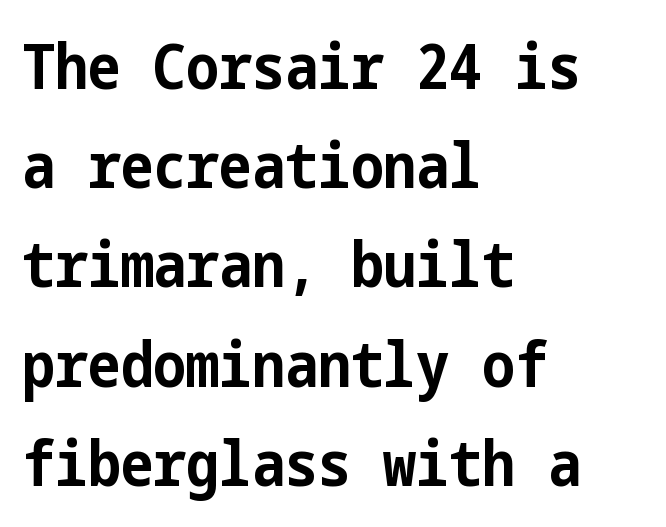
The image shows 62 px bold, condensed sans-serif type, upright; set left-aligned, normal line spacing (1.6x), normal letter spacing, not underlined; low stroke contrast and a medium x-height.
